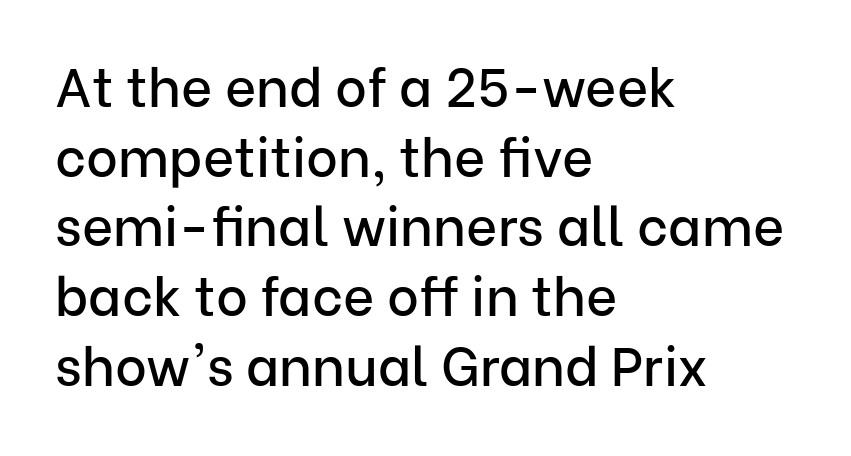
The image shows 54 px sans-serif type, upright; set left-aligned, normal line spacing (1.29x), normal letter spacing, not underlined; low stroke contrast and a medium x-height.
